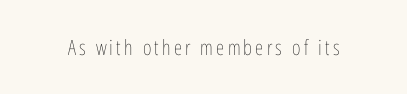
Nope, not italic — everything's standing straight. Weight: regular or lighter. This rendering features lettering with no underline.
